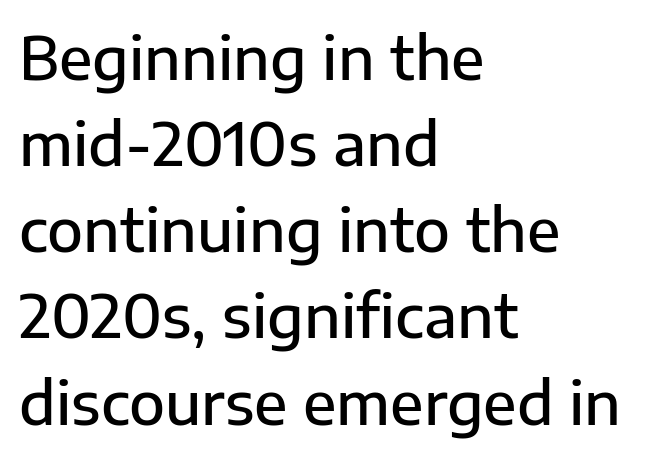
A roman cut, with each character standing at attention. Caption: standard tracking, unaltered. The letters advance in unequal steps, a hallmark of proportional type. The type family on display is of the sans-serif kind.
